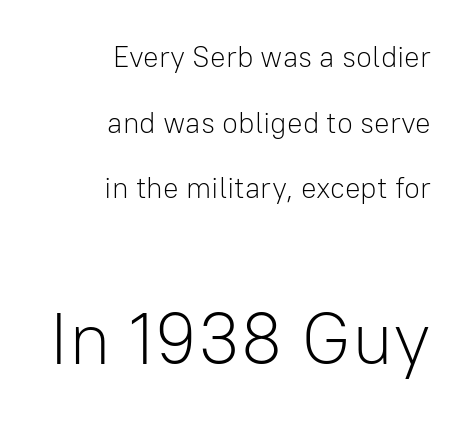
Typeset ragged left — the right edge is the straight one. Descenders are the only things crossing below the line. Serifs: no, the terminals of the letterforms are clean. Weight class: somewhere from thin through regular.
